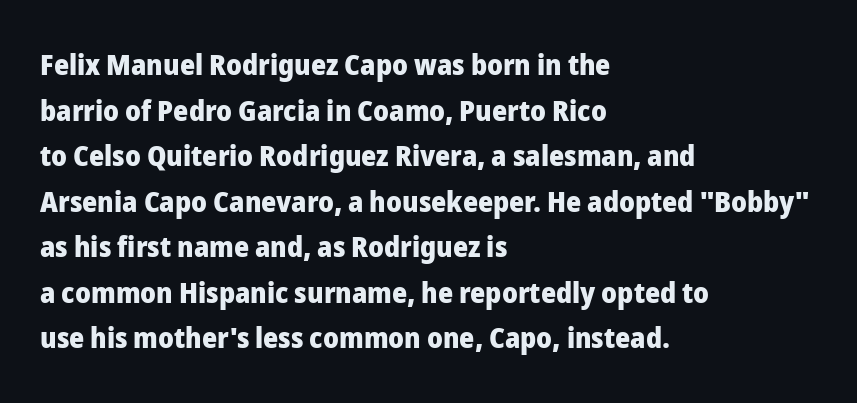
The image shows 29 px heavy sans-serif type, upright; set left-aligned, normal line spacing (1.57x), normal letter spacing, not underlined; low stroke contrast and a medium x-height.
